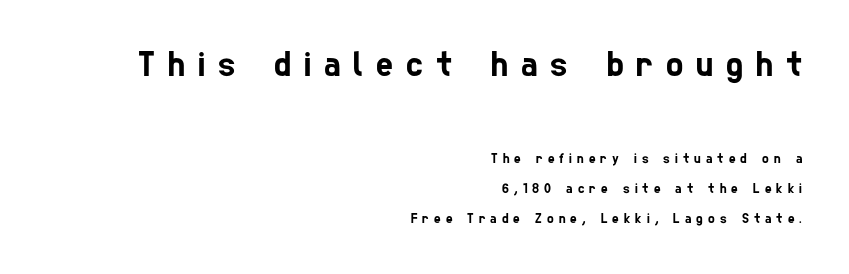
Q: Is the typeface a serif or a sans-serif typeface? A: Sans-serif.
Q: Is the text underlined? A: No.
Q: How is the paragraph aligned? A: Right-aligned.
Q: Is the spacing between letters normal or unusually wide? A: Unusually wide.
Q: Is the spacing between lines tight, normal or loose? A: Loose.
Q: Which block of text is set in a larger size, the first (top) or the second (bottom)? A: The first (top) one.
Q: Width (condensed, normal, or wide)? A: Condensed.
Q: Stroke contrast? A: Low.
Q: x-height? A: Medium.
Q: Monospaced? A: No.
